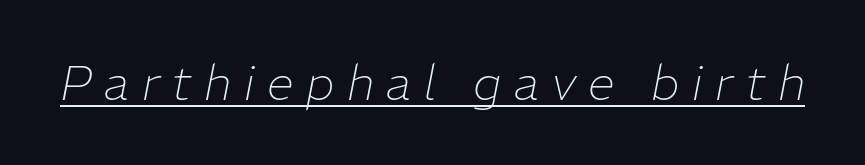
A typesetter would mark this as italic. Proportional: the letters do not fall into vertical columns. What decoration does the sample have? An underline. Weight class: somewhere from thin through regular. Someone cranked the tracking dial way up on this one.
